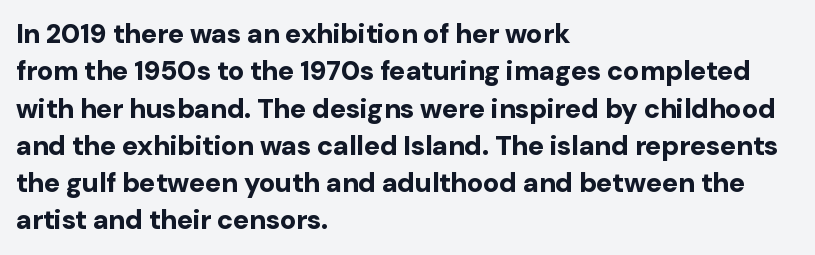
The image shows 27 px bold type, upright; set left-aligned, normal line spacing (1.38x), normal letter spacing, not underlined.
